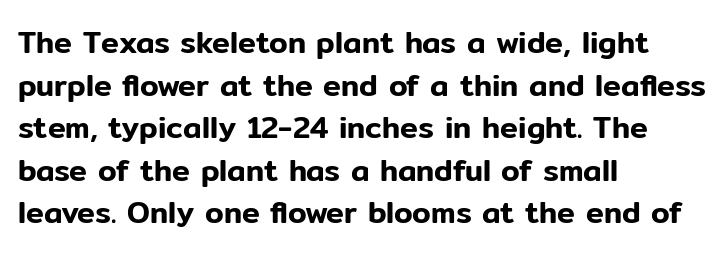
{"serif": "no", "italic": "no", "width": "normal", "stroke_contrast": "low", "x_height": "medium", "monospaced": "no", "underline": "no", "align": "left", "line_spacing": "normal", "line_spacing_ratio": 1.42, "letter_spacing": "normal", "letter_spacing_em": 0.0, "glyph_px": 30}
